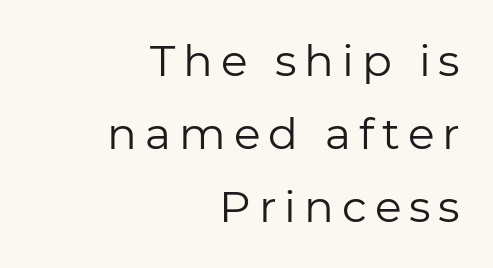
Leading matches the norm, producing a regular column. Italic? Not at all — the glyphs are vertical. Unlike a traditional serif, this face leaves its strokes unadorned. Plain, unruled lines of type.
